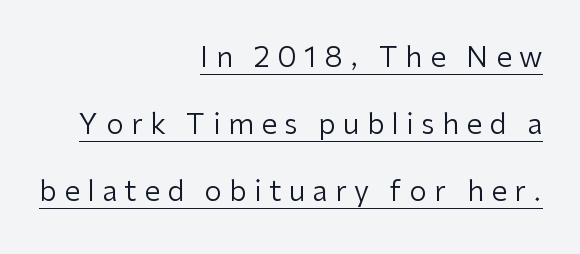
{"serif": "no", "italic": "no", "bold": "no", "weight": "regular", "width": "normal", "stroke_contrast": "low", "x_height": "medium", "monospaced": "no", "underline": "yes", "align": "right", "line_spacing": "loose", "line_spacing_ratio": 2.4, "letter_spacing": "wide", "letter_spacing_em": 0.27, "glyph_px": 28}
